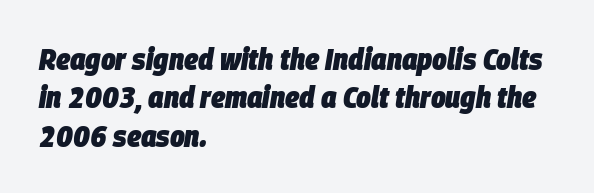
Q: Is the text bold? A: Yes.
Q: Is the text italic (slanted)? A: Yes, it leans right by about 9 degrees.
Q: Is the text underlined? A: No.
Q: How is the paragraph aligned? A: Left-aligned.
Q: Is the spacing between letters normal or unusually wide? A: Normal.
Q: Width (condensed, normal, or wide)? A: Condensed.
Q: Stroke contrast? A: Low.
Q: x-height? A: Large.
Q: Monospaced? A: No.
